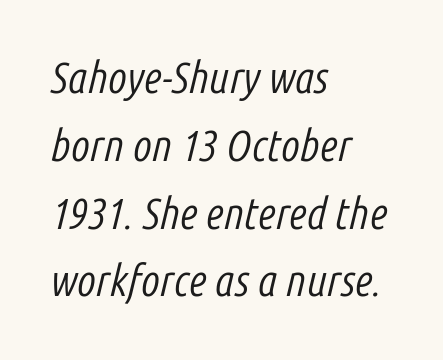
The image shows 44 px light, condensed type, italic (leaning right); set left-aligned, normal line spacing (1.54x), normal letter spacing, not underlined; low stroke contrast and a medium x-height.
